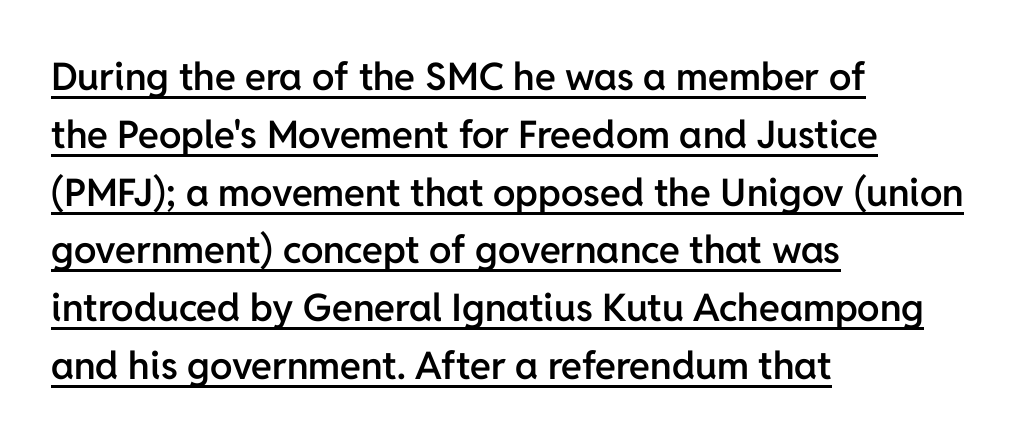
Q: Is the text bold? A: Semi-bold.
Q: Is the text italic (slanted)? A: No, it is upright.
Q: Is the typeface a serif or a sans-serif typeface? A: Sans-serif.
Q: Is the text underlined? A: Yes.
Q: How is the paragraph aligned? A: Left-aligned.
Q: Is the spacing between letters normal or unusually wide? A: Normal.
Q: Is the spacing between lines tight, normal or loose? A: Normal.
Q: Width (condensed, normal, or wide)? A: Normal.
Q: Stroke contrast? A: Low.
Q: x-height? A: Medium.
Q: Monospaced? A: No.
